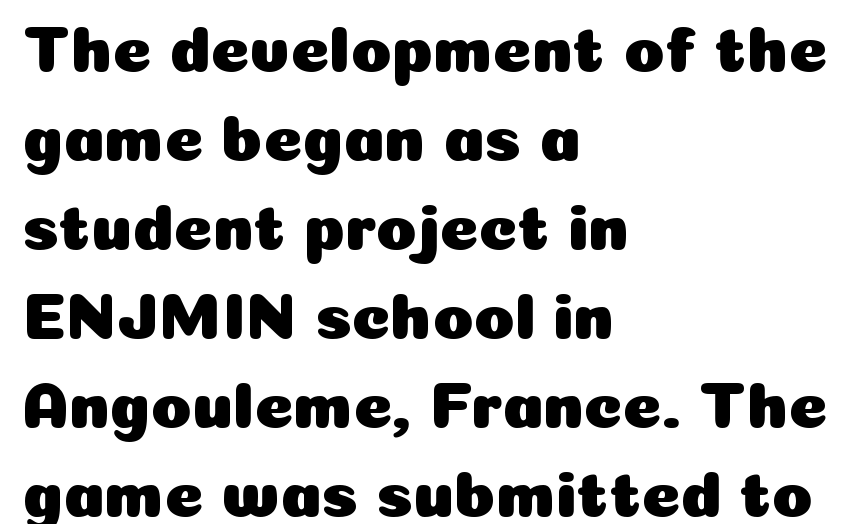
The image shows 66 px sans-serif type, upright; set left-aligned, normal line spacing (1.35x), normal letter spacing, not underlined; low stroke contrast and a medium x-height.
